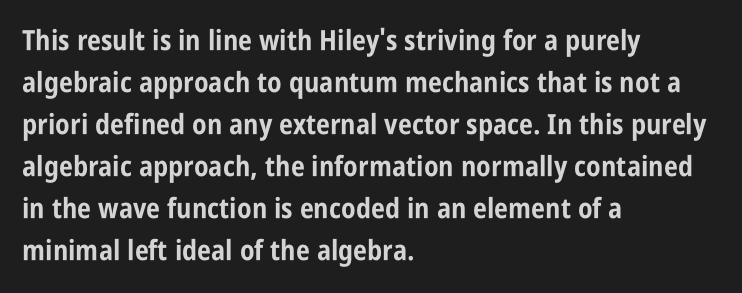
The image shows 28 px bold, condensed sans-serif type, upright; set left-aligned, normal line spacing (1.5x), normal letter spacing, not underlined; low stroke contrast and a large x-height.
